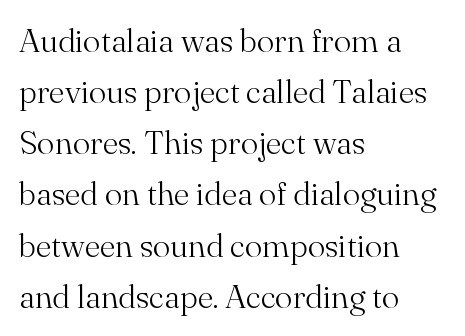
{"serif": "yes", "italic": "no", "bold": "no", "weight": "light", "width": "normal", "stroke_contrast": "medium", "x_height": "small", "monospaced": "no", "underline": "no", "align": "left", "line_spacing": "normal", "line_spacing_ratio": 1.55, "letter_spacing": "normal", "letter_spacing_em": 0.0, "glyph_px": 33}
